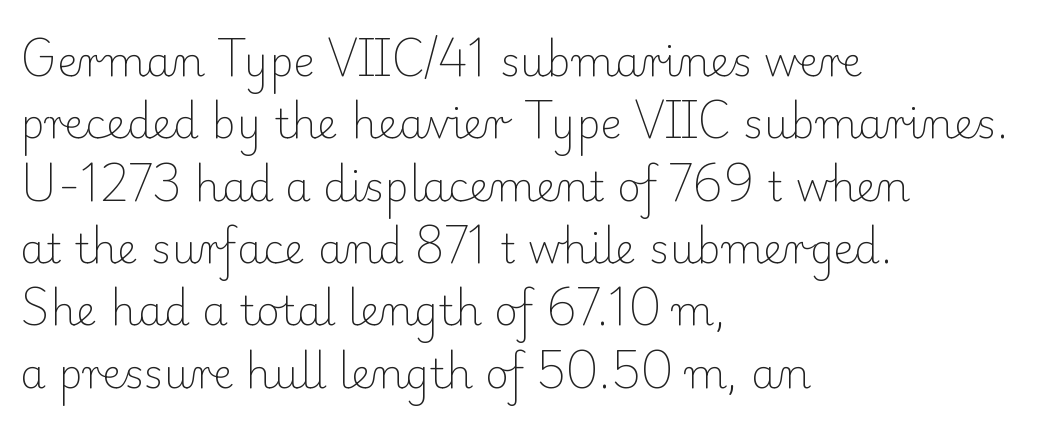
Rows of type keep a routine distance in the vertical direction. Descender tails drop into unmarked territory. Teacher's note: observe the even left margin — that is flush-left alignment. The axis of the letterforms is exactly vertical. Proportional: the letters do not fall into vertical columns.
